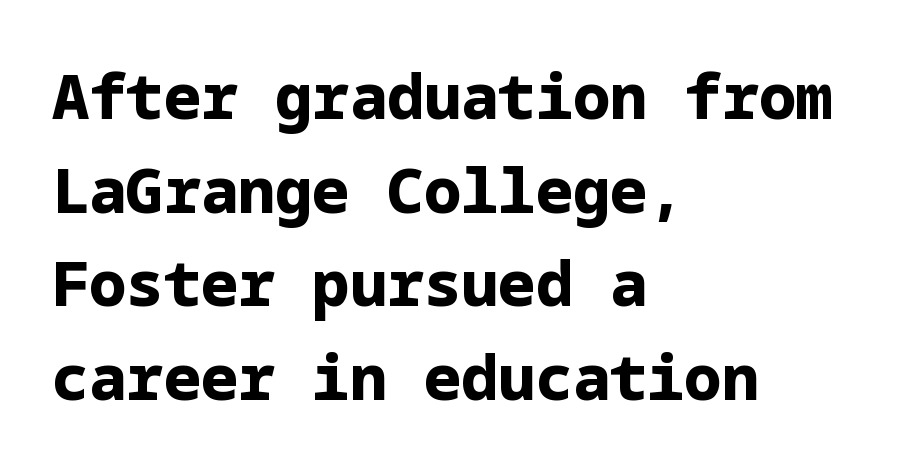
Nope, not italic — everything's standing straight. The rendering shows plain stroke endings on the letterforms — a sans-serif design. The typesetting leans heavy: a genuine bold. Whoever set this chose a conventional vertical rhythm. The face used here is rendered with its standard letterfit. No word sits above an underline.
